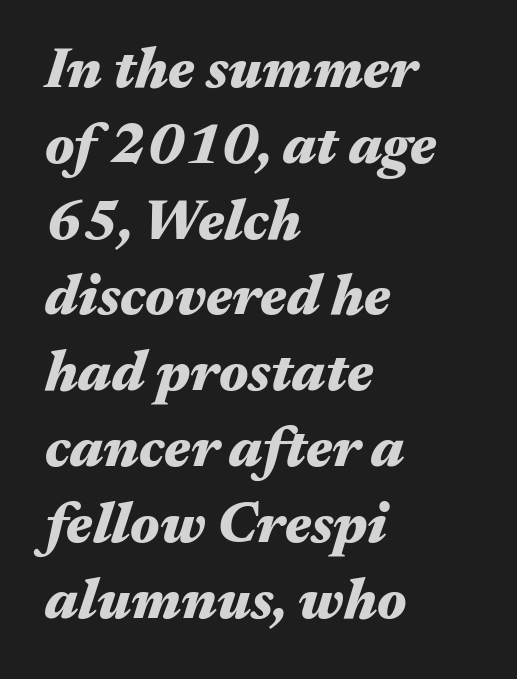
Q: Is the text bold? A: Yes.
Q: Is the text italic (slanted)? A: Yes, it leans right by about 17 degrees.
Q: Is the text underlined? A: No.
Q: How is the paragraph aligned? A: Left-aligned.
Q: Is the spacing between letters normal or unusually wide? A: Normal.
Q: Is the spacing between lines tight, normal or loose? A: Normal.
Q: Width (condensed, normal, or wide)? A: Wide.
Q: Stroke contrast? A: Medium.
Q: x-height? A: Medium.
Q: Monospaced? A: No.
